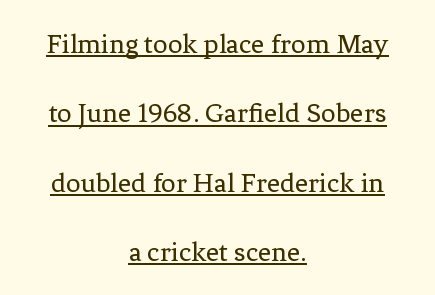
The passage shown is underscored from start to finish. The paragraph shown floats in the horizontal middle. Stroke terminals: seriffed. Inter-character spacing is left at the font's built-in metrics. This sample trades compactness for vertical openness between lines.
